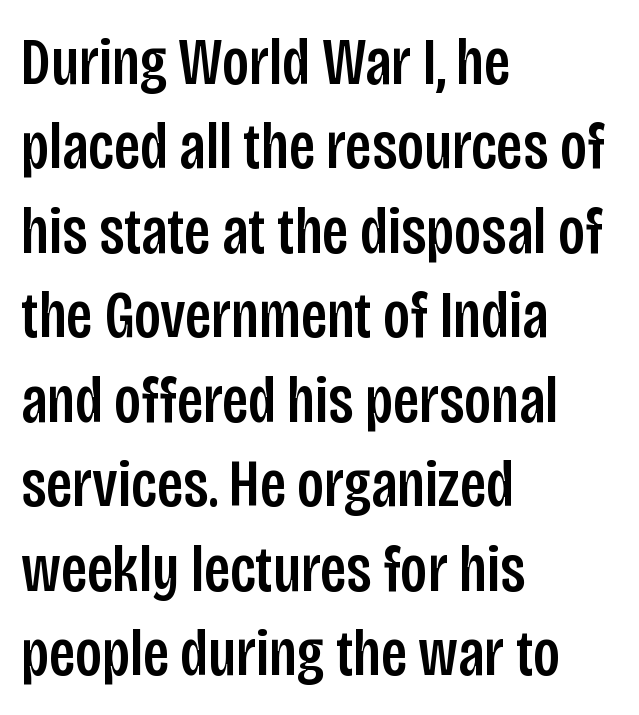
The setting favours the left margin, as ordinary paragraphs usually do. The zone under the glyphs is completely vacant. The face used here is a sans, in the tradition of grotesques and geometrics. The passage shown is typed in a proportional face where columns would drift. The line-height multiplier appears to be the usual default.
